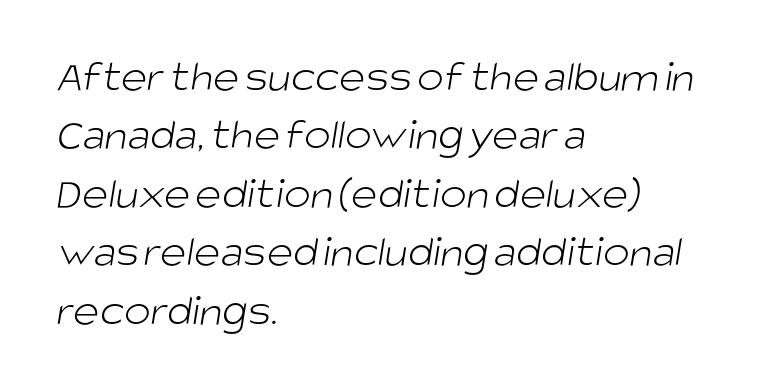
Q: Is the text bold? A: No.
Q: Is the typeface a serif or a sans-serif typeface? A: Sans-serif.
Q: Is the text underlined? A: No.
Q: How is the paragraph aligned? A: Left-aligned.
Q: Is the spacing between letters normal or unusually wide? A: Normal.
Q: Is the spacing between lines tight, normal or loose? A: Normal.
Q: Width (condensed, normal, or wide)? A: Normal.
Q: Stroke contrast? A: Low.
Q: x-height? A: Large.
Q: Monospaced? A: No.
